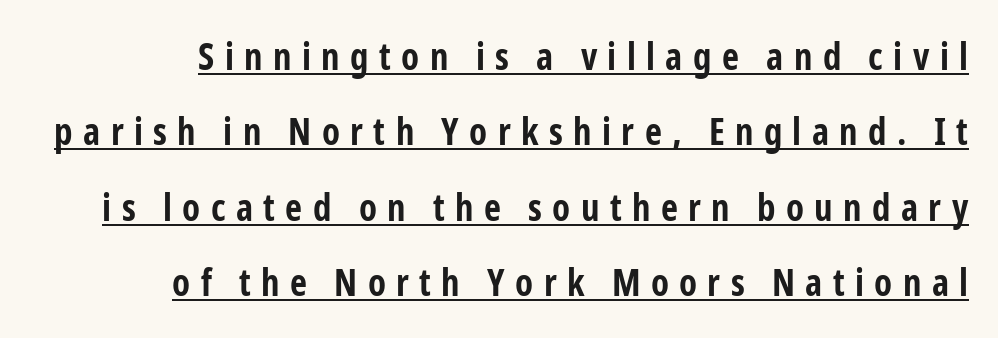
This rendering employs a face without finishing strokes, i.e., a sans-serif. Is there an underline? Yes — a line sits under the letters. The font's upright variant was chosen for this text. Compared with typical paragraphs, the rows here are farther apart. This sample has the flowing, uneven cadence of proportional lettering. Students, this is bold: see how much ink each stroke carries.
